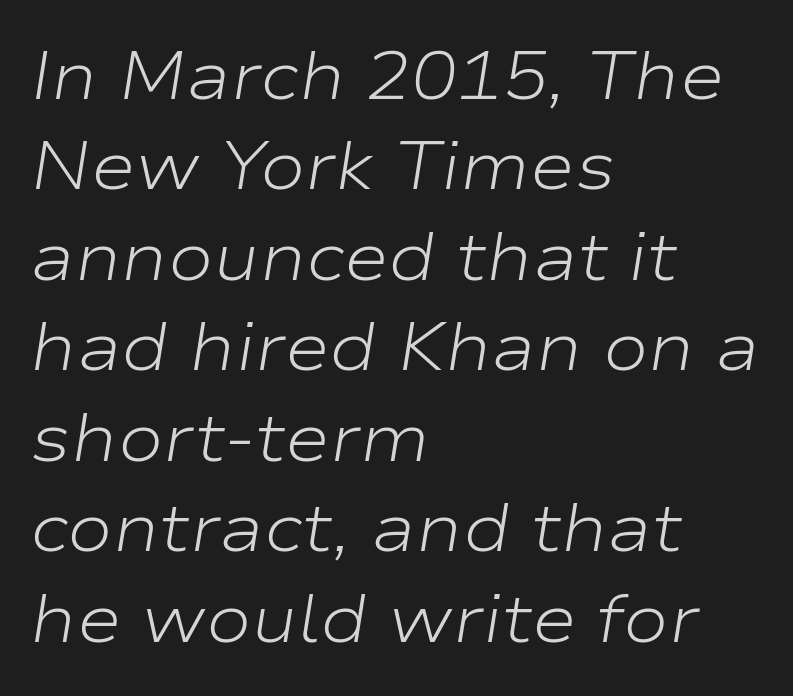
Q: Is the text bold? A: No.
Q: Is the text italic (slanted)? A: Yes, it leans right by about 9 degrees.
Q: Is the text underlined? A: No.
Q: How is the paragraph aligned? A: Left-aligned.
Q: Is the spacing between letters normal or unusually wide? A: Normal.
Q: Is the spacing between lines tight, normal or loose? A: Normal.
Q: Width (condensed, normal, or wide)? A: Wide.
Q: Stroke contrast? A: Low.
Q: x-height? A: Medium.
Q: Monospaced? A: No.
